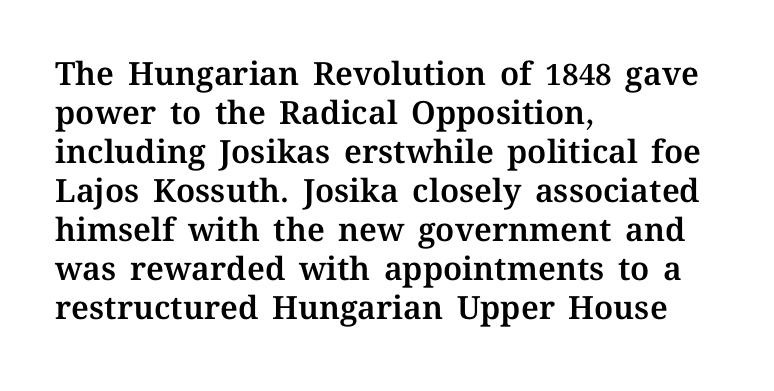
{"italic": "no", "width": "normal", "stroke_contrast": "medium", "x_height": "medium", "monospaced": "no", "underline": "no", "align": "left", "line_spacing_ratio": 1.22, "letter_spacing": "normal", "letter_spacing_em": 0.0, "glyph_px": 32}
